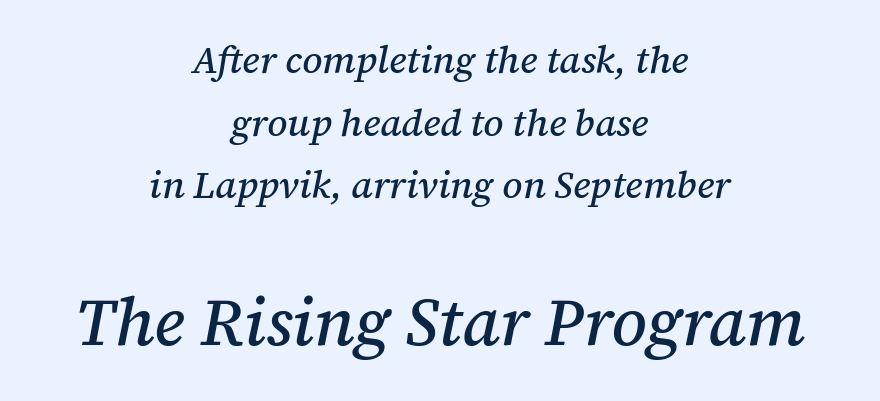
Observe the lean: these are italic letterforms. Reading down the block, each line starts at a different indent, mirrored at its end. Compared with typical body copy, the letter spacing here is the same. The passage shown is not underscored anywhere. Summary of vertical rhythm: regular, with standard interline spacing.
